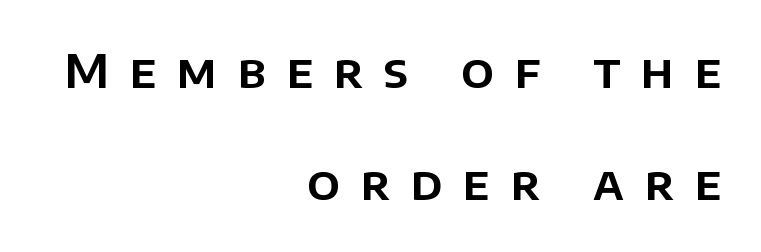
The image shows 46 px sans-serif type, upright; set right-aligned, loose line spacing (2.44x), unusually wide letter spacing (+0.44 em), not underlined; low stroke contrast and a large x-height.
